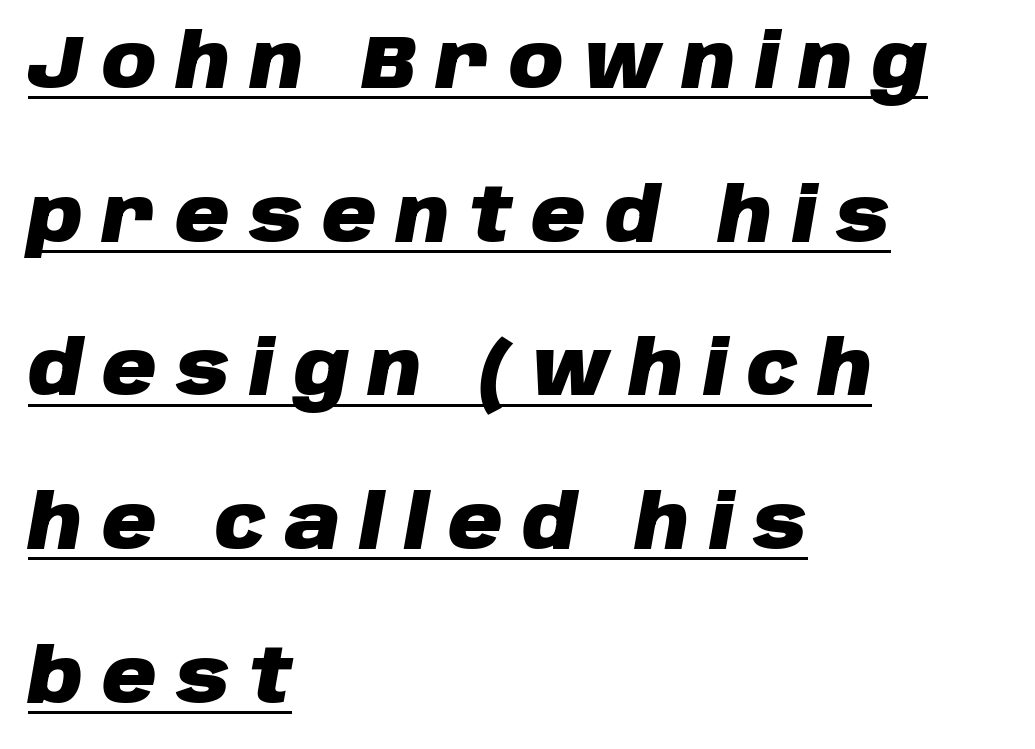
Q: Is the text bold? A: Yes.
Q: Is the text italic (slanted)? A: Yes, it leans right by about 10 degrees.
Q: Is the text underlined? A: Yes.
Q: How is the paragraph aligned? A: Left-aligned.
Q: Is the spacing between letters normal or unusually wide? A: Unusually wide.
Q: Is the spacing between lines tight, normal or loose? A: Loose.
Q: Width (condensed, normal, or wide)? A: Normal.
Q: Stroke contrast? A: Low.
Q: x-height? A: Large.
Q: Monospaced? A: No.
